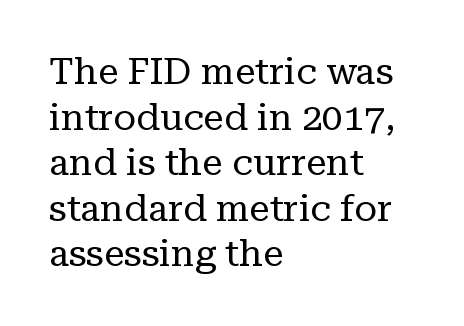
{"serif": "yes", "italic": "no", "bold": "no", "weight": "regular", "width": "normal", "stroke_contrast": "low", "x_height": "medium", "monospaced": "no", "underline": "no", "align": "left", "line_spacing_ratio": 1.23, "letter_spacing": "normal", "letter_spacing_em": 0.0, "glyph_px": 37}
